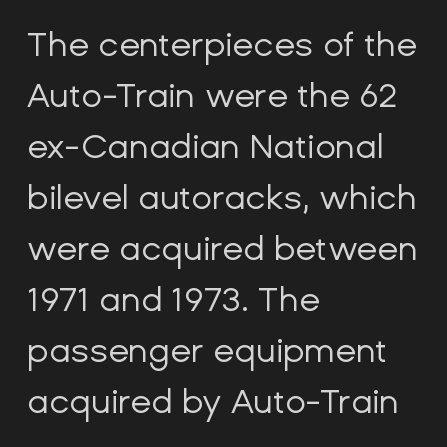
The image shows 34 px regular-weight sans-serif type, upright; set left-aligned, normal line spacing (1.5x), normal letter spacing, not underlined; low stroke contrast and a medium x-height.
